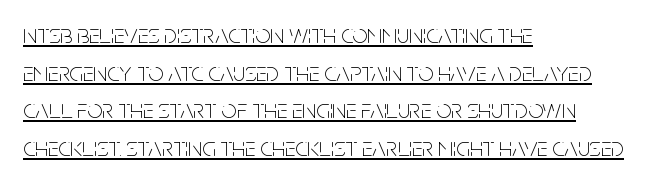
Q: Is the text bold? A: No.
Q: Is the text italic (slanted)? A: No, it is upright.
Q: Is the text underlined? A: Yes.
Q: How is the paragraph aligned? A: Left-aligned.
Q: Is the spacing between letters normal or unusually wide? A: Normal.
Q: Is the spacing between lines tight, normal or loose? A: Normal.
